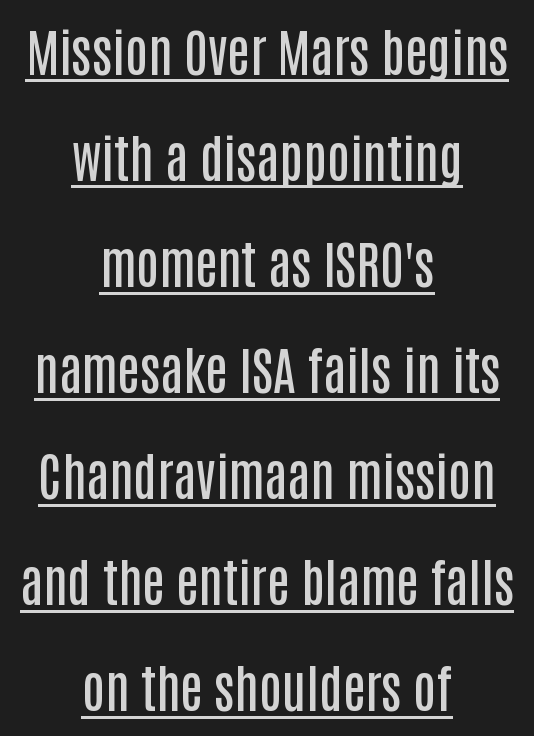
Q: Is the text bold? A: Semi-bold.
Q: Is the text italic (slanted)? A: No, it is upright.
Q: Is the typeface a serif or a sans-serif typeface? A: Sans-serif.
Q: Is the text underlined? A: Yes.
Q: How is the paragraph aligned? A: Centered.
Q: Is the spacing between letters normal or unusually wide? A: Normal.
Q: Is the spacing between lines tight, normal or loose? A: Loose.
Q: Width (condensed, normal, or wide)? A: Condensed.
Q: Stroke contrast? A: Low.
Q: x-height? A: Large.
Q: Monospaced? A: No.
